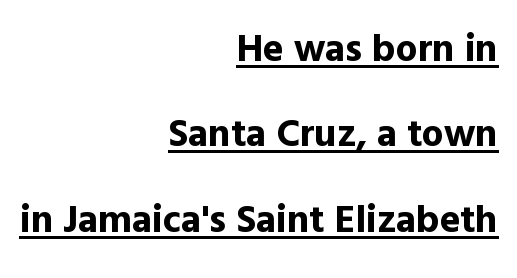
The image shows 39 px bold sans-serif type, upright; set right-aligned, loose line spacing (2.19x), normal letter spacing, underlined; a medium x-height.
